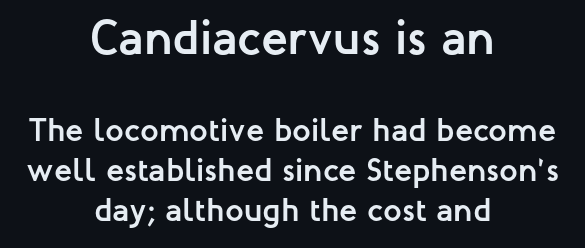
A student would notice the top passage is typeset larger than what follows. Emphasis by weight is at full strength: bold. Spacing between characters is what you'd get straight out of the box. Unlike a traditional serif, this face leaves its strokes unadorned. A roman cut, with each character standing at attention.
